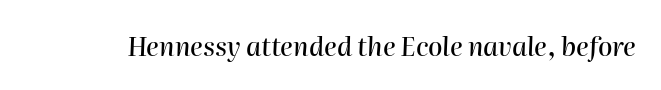
Characters are canted at an angle relative to the baseline's perpendicular. Has an underline been added? It has not. Default kerning and tracking; the words read as compact shapes.
